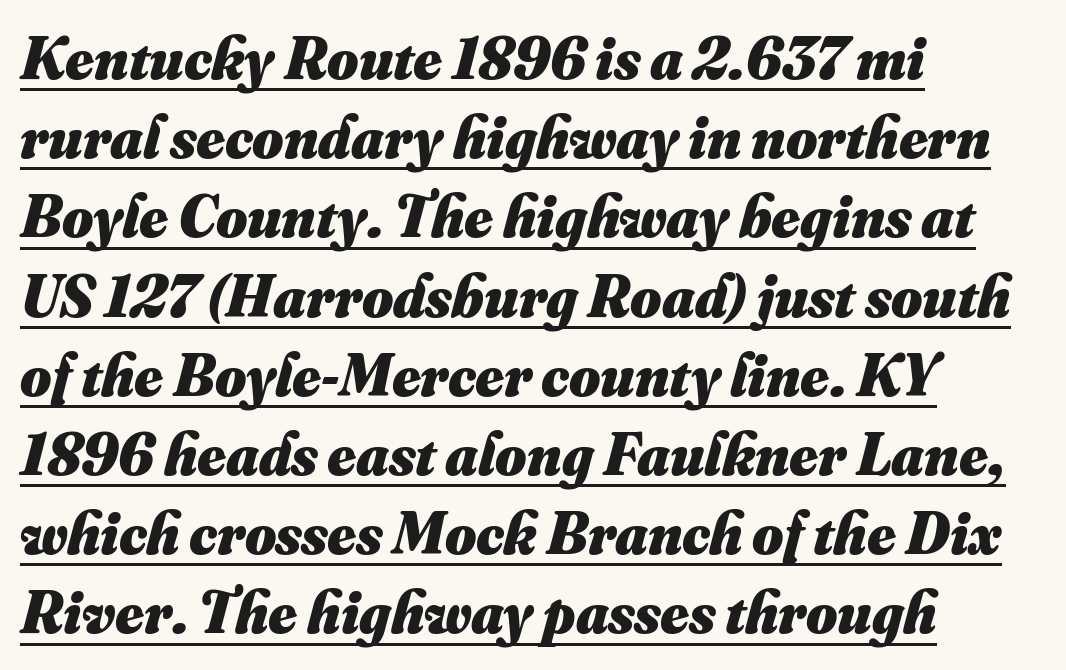
Character widths vary here, with narrow letters taking less room than wide ones. Glance below the letters and you will spot a drawn line. Strong, thick strokes mark this as bold type. The paragraph has a hard left edge and a soft right edge. Quick note: interline space is typical. Is the letter spacing exaggerated? No — it looks like the ordinary default.
